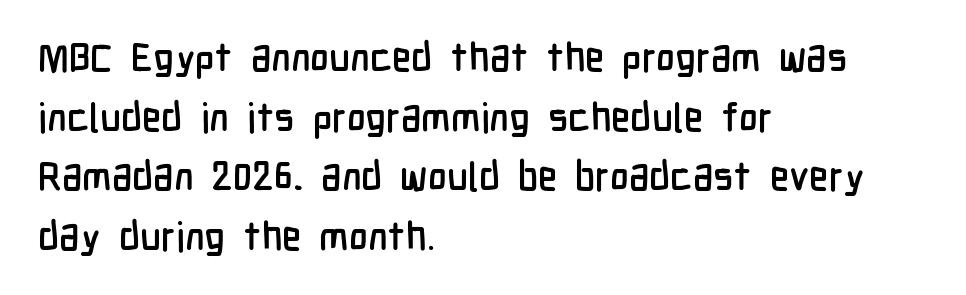
Style check: upright. The letters advance in unequal steps, a hallmark of proportional type. A typesetter would call this zero additional tracking. What's the leading like? Ordinary, nothing unusual. In terms of letterform style, serifs are entirely absent. Does the copy run flush right? No — it runs flush left.
